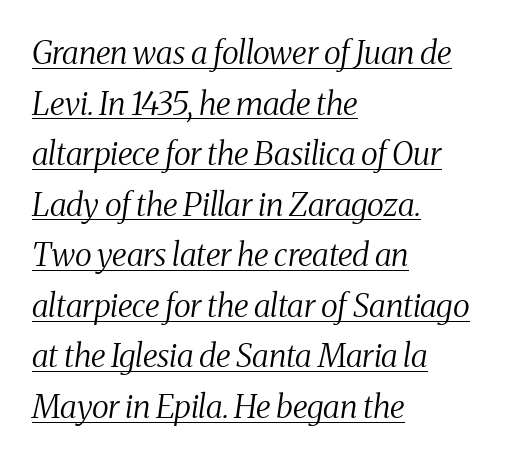
Q: Is the text bold? A: No.
Q: Is the text italic (slanted)? A: Yes, it leans right by about 8 degrees.
Q: Is the typeface a serif or a sans-serif typeface? A: Serif.
Q: Is the text underlined? A: Yes.
Q: How is the paragraph aligned? A: Left-aligned.
Q: Is the spacing between letters normal or unusually wide? A: Normal.
Q: Is the spacing between lines tight, normal or loose? A: Normal.
Q: Width (condensed, normal, or wide)? A: Condensed.
Q: Stroke contrast? A: Medium.
Q: x-height? A: Medium.
Q: Monospaced? A: No.
